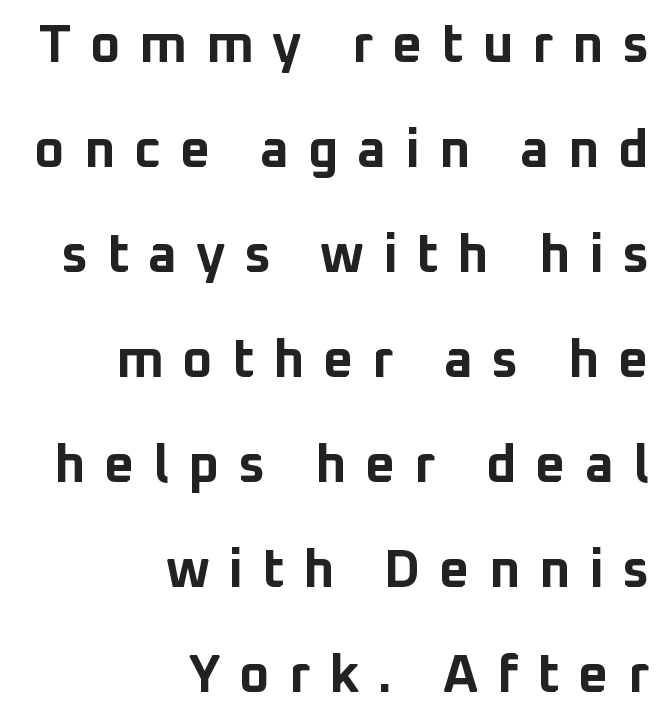
{"serif": "no", "italic": "no", "bold": "yes", "weight": "bold", "width": "normal", "stroke_contrast": "low", "x_height": "medium", "monospaced": "no", "underline": "no", "align": "right", "line_spacing": "loose", "line_spacing_ratio": 1.98, "letter_spacing": "wide", "letter_spacing_em": 0.35, "glyph_px": 53}
